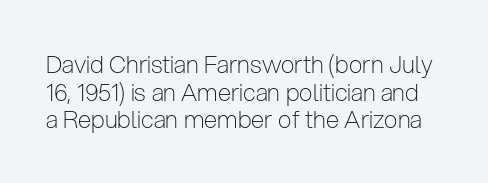
Descenders hang freely into open space. Glyph-to-glyph distance matches everyday printed text. Summary of vertical rhythm: compact, with narrow interline spacing. Counters stay open thanks to moderate or lighter strokes. Designer's note — italics off, roman on.
